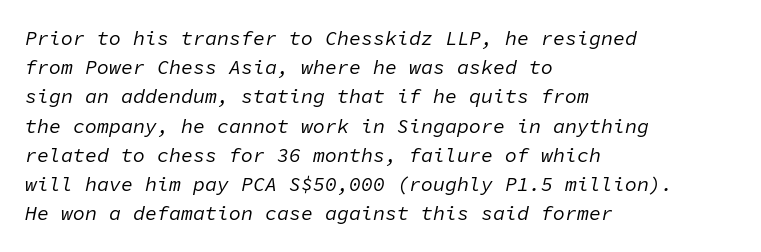
The image shows 20 px text type, italic (leaning right); set left-aligned, normal line spacing (1.46x), normal letter spacing, not underlined.
